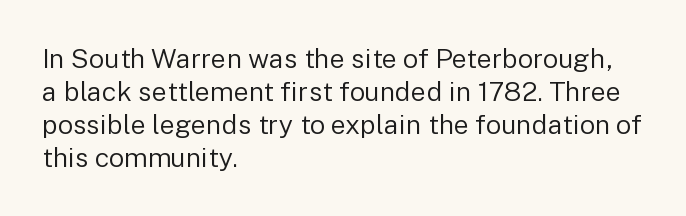
The image shows 27 px text type, upright; set left-aligned, line spacing 1.22x, normal letter spacing, not underlined.
